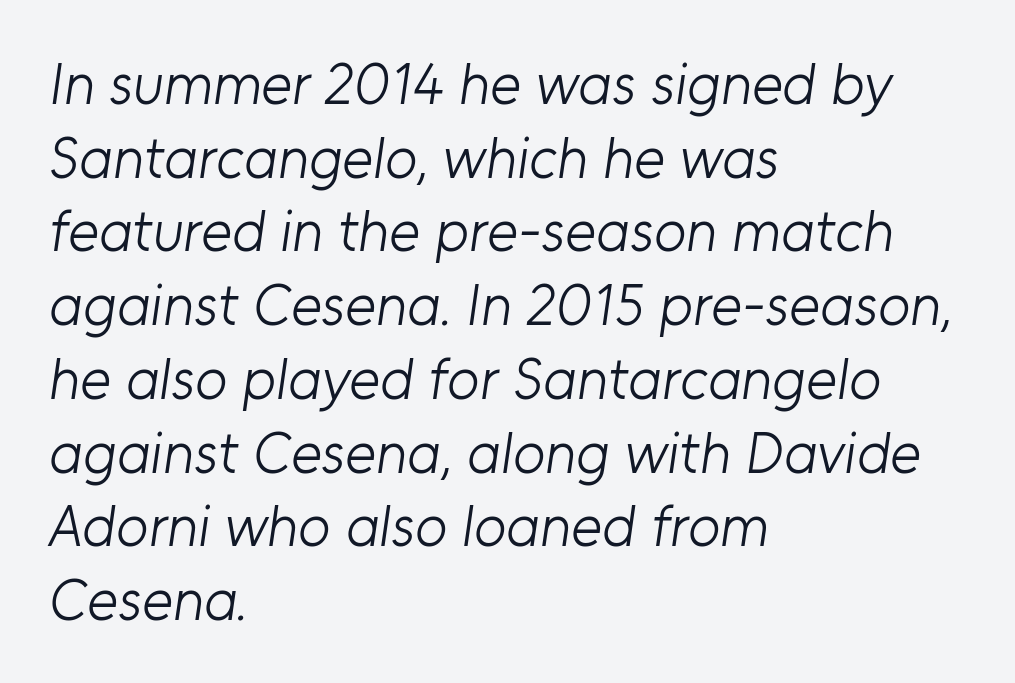
Q: Is the text bold? A: No.
Q: Is the typeface a serif or a sans-serif typeface? A: Sans-serif.
Q: Is the text underlined? A: No.
Q: How is the paragraph aligned? A: Left-aligned.
Q: Is the spacing between letters normal or unusually wide? A: Normal.
Q: Is the spacing between lines tight, normal or loose? A: Normal.
Q: Width (condensed, normal, or wide)? A: Normal.
Q: Stroke contrast? A: Low.
Q: x-height? A: Medium.
Q: Monospaced? A: No.
